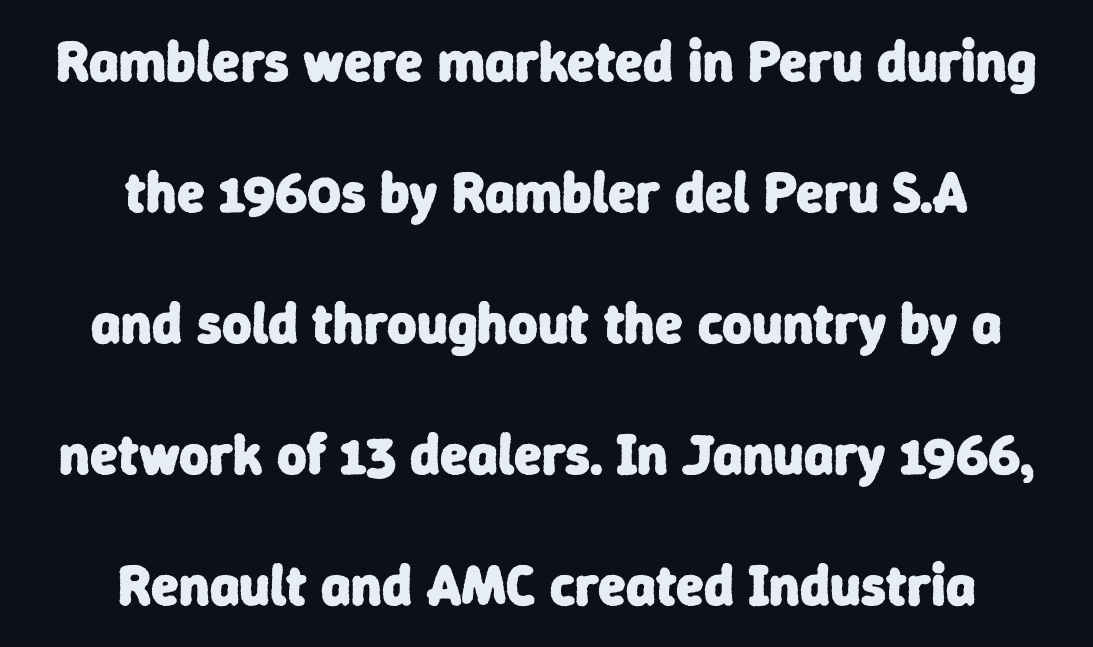
{"serif": "no", "bold": "yes", "weight": "heavy", "width": "normal", "stroke_contrast": "low", "x_height": "medium", "monospaced": "no", "underline": "no", "align": "center", "line_spacing": "loose", "line_spacing_ratio": 2.3, "letter_spacing": "normal", "letter_spacing_em": 0.0, "glyph_px": 57}
